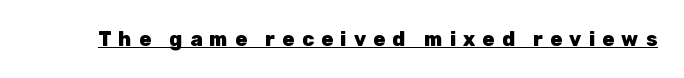
The image shows 20 px bold type, upright; set unusually wide letter spacing (+0.36 em), underlined.
